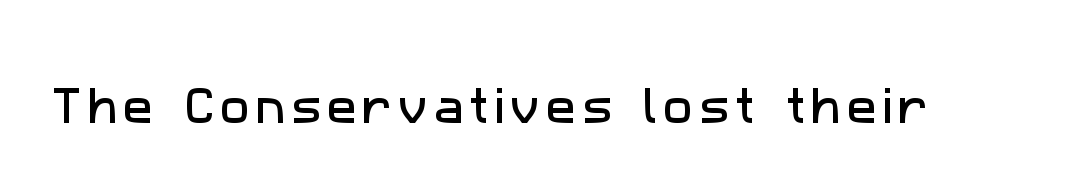
Q: Is the typeface a serif or a sans-serif typeface? A: Sans-serif.
Q: Is the text underlined? A: No.
Q: Width (condensed, normal, or wide)? A: Normal.
Q: Stroke contrast? A: Low.
Q: x-height? A: Medium.
Q: Monospaced? A: No.
